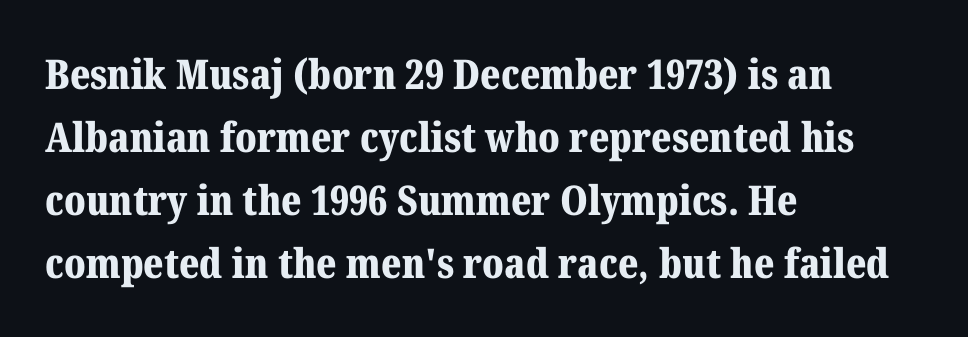
If you drew a line through each stem, it would be perfectly vertical. Teacher's note: observe the even left margin — that is flush-left alignment. Words appear dense and cohesive because spacing is normal. Plain, unruled lines of type.
